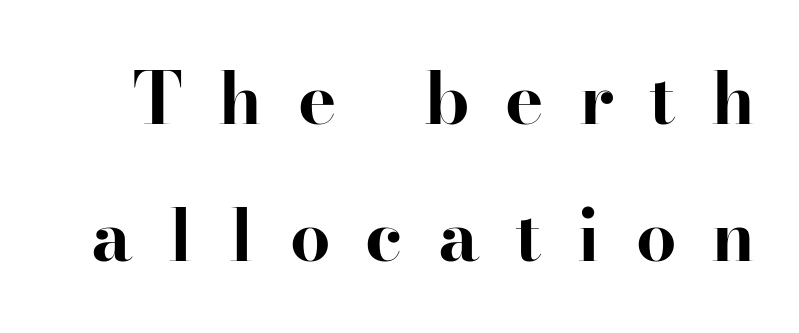
The image shows 72 px bold serif type, upright; set loose line spacing (1.9x), unusually wide letter spacing (+0.49 em), not underlined; high stroke contrast and a small x-height.
